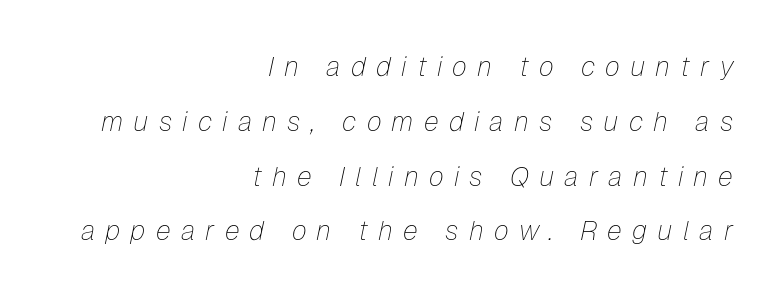
{"italic": "yes", "lean": "right", "slant_degrees": 12, "bold": "no", "underline": "no", "align": "right", "line_spacing": "loose", "line_spacing_ratio": 2.03, "letter_spacing": "wide", "letter_spacing_em": 0.38, "glyph_px": 27}
